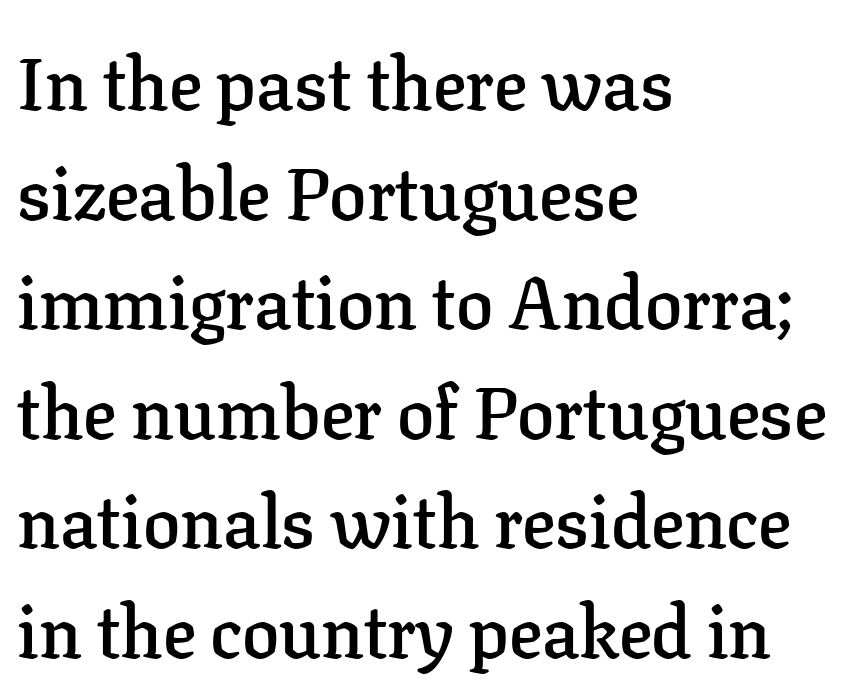
Left-aligned paragraph, ragged on the right. Weight: semibold (demi). Type without underlining. Inter-character spacing is left at the font's built-in metrics. Typographically, this falls in the serif category. Nope, not italic — everything's standing straight.
